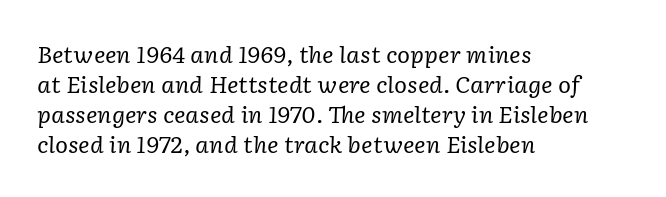
The image shows 22 px text type, italic (leaning right); set left-aligned, normal line spacing (1.36x), normal letter spacing, not underlined.
